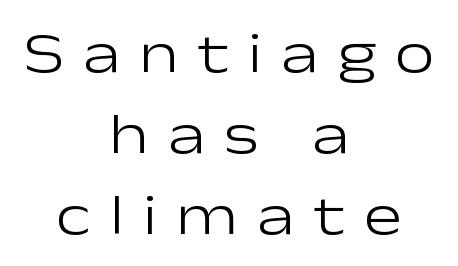
{"serif": "no", "italic": "no", "bold": "no", "weight": "light", "width": "wide", "stroke_contrast": "low", "x_height": "medium", "monospaced": "no", "underline": "no", "align": "center", "line_spacing": "normal", "line_spacing_ratio": 1.42, "letter_spacing": "wide", "letter_spacing_em": 0.33, "glyph_px": 57}
